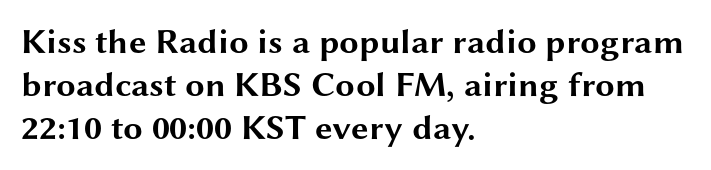
Q: Is the text bold? A: Yes.
Q: Is the text italic (slanted)? A: No, it is upright.
Q: Is the typeface a serif or a sans-serif typeface? A: Sans-serif.
Q: Is the text underlined? A: No.
Q: How is the paragraph aligned? A: Left-aligned.
Q: Is the spacing between letters normal or unusually wide? A: Normal.
Q: Width (condensed, normal, or wide)? A: Wide.
Q: Stroke contrast? A: Medium.
Q: x-height? A: Medium.
Q: Monospaced? A: No.
